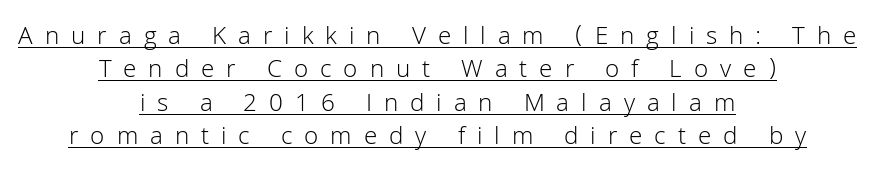
The image shows 26 px text type, upright; set centered, normal line spacing (1.28x), unusually wide letter spacing (+0.46 em), underlined.
